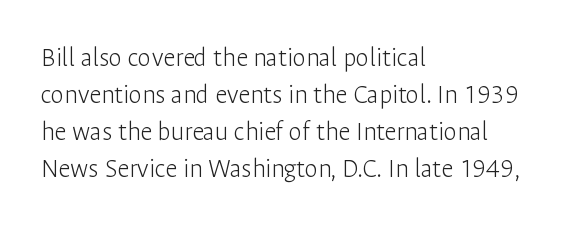
{"italic": "no", "bold": "no", "underline": "no", "align": "left", "line_spacing": "normal", "line_spacing_ratio": 1.37, "letter_spacing": "normal", "letter_spacing_em": 0.0, "glyph_px": 27}
